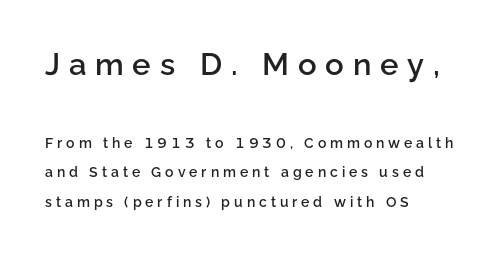
The image shows 31 px semibold sans-serif type, upright; set left-aligned, loose line spacing (2.08x), unusually wide letter spacing (+0.28 em), not underlined; the first (top) block is 2.21x larger; low stroke contrast and a medium x-height.
